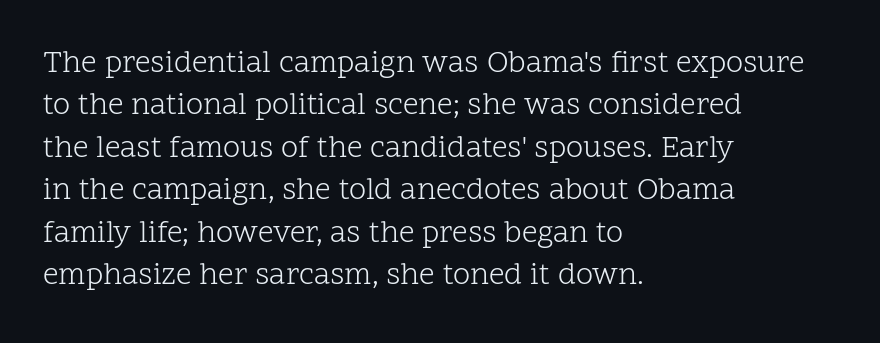
{"serif": "yes", "italic": "no", "bold": "no", "weight": "light", "width": "normal", "stroke_contrast": "low", "x_height": "medium", "monospaced": "no", "underline": "no", "align": "left", "line_spacing": "normal", "line_spacing_ratio": 1.37, "letter_spacing": "normal", "letter_spacing_em": 0.0, "glyph_px": 31}
